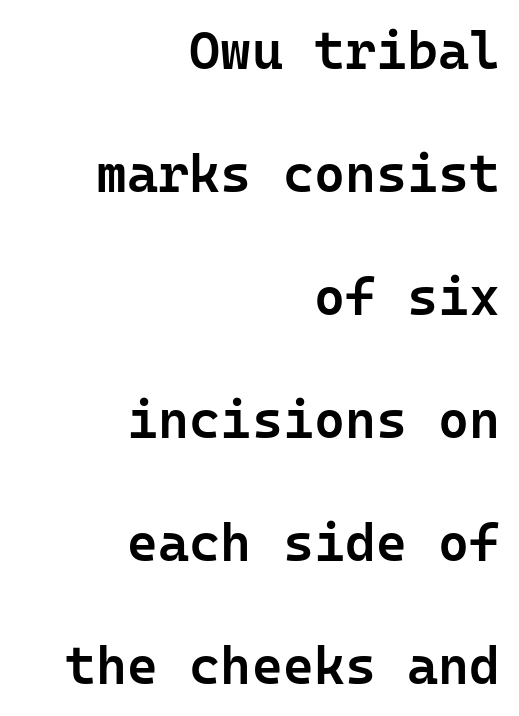
Rows of type keep a wide berth in the vertical direction. Alignment: flush right. Rendered with straight, roman letterforms. The passage shown is semibold, sitting just below true bold.
